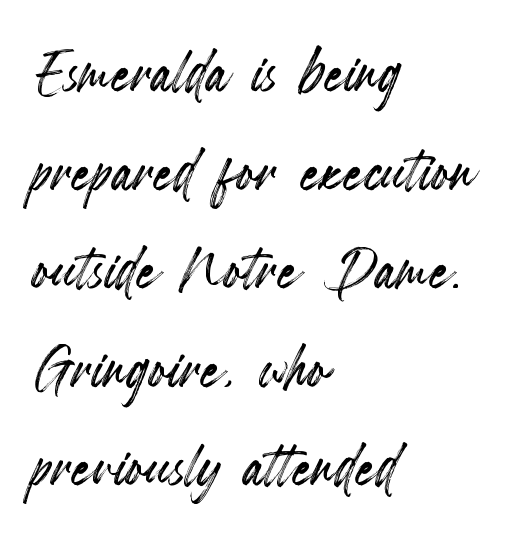
Q: Is the text italic (slanted)? A: Yes.
Q: Is the text underlined? A: No.
Q: How is the paragraph aligned? A: Left-aligned.
Q: Is the spacing between letters normal or unusually wide? A: Normal.
Q: Is the spacing between lines tight, normal or loose? A: Normal.
Q: Width (condensed, normal, or wide)? A: Condensed.
Q: x-height? A: Small.
Q: Monospaced? A: No.
